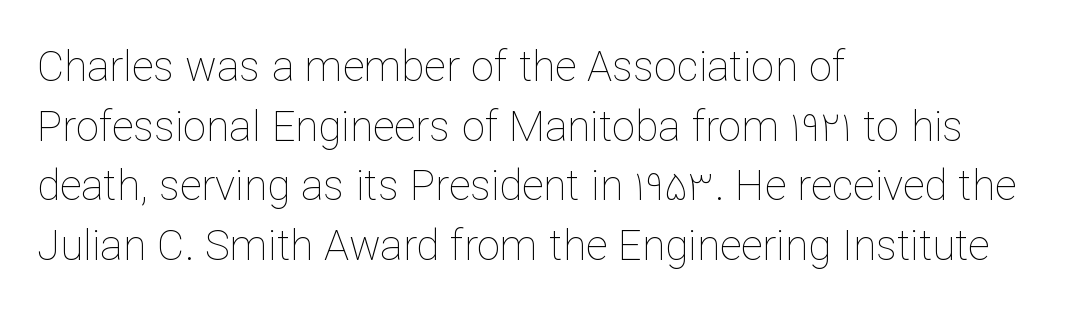
Does the lettering tilt? It doesn't — this is upright. Do the characters align in a grid? No, the font is proportional. Here the glyphs are tracked normally, forming tight word shapes. A student would call this left alignment; a typographer would say flush left, rag right. Each row of text sits above clean, open space.
